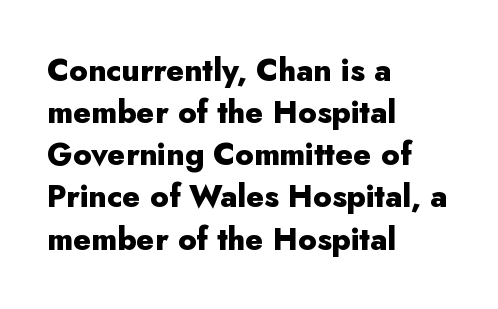
{"serif": "no", "italic": "no", "bold": "yes", "weight": "heavy", "width": "normal", "stroke_contrast": "low", "x_height": "small", "monospaced": "no", "underline": "no", "align": "left", "line_spacing": "normal", "line_spacing_ratio": 1.36, "letter_spacing": "normal", "letter_spacing_em": 0.0, "glyph_px": 31}
